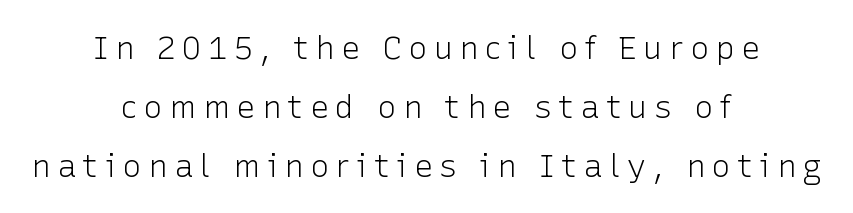
Q: Is the text bold? A: No.
Q: Is the text italic (slanted)? A: No, it is upright.
Q: Is the typeface a serif or a sans-serif typeface? A: Sans-serif.
Q: Is the text underlined? A: No.
Q: How is the paragraph aligned? A: Centered.
Q: Is the spacing between letters normal or unusually wide? A: Unusually wide.
Q: Width (condensed, normal, or wide)? A: Normal.
Q: Stroke contrast? A: Low.
Q: x-height? A: Medium.
Q: Monospaced? A: No.
